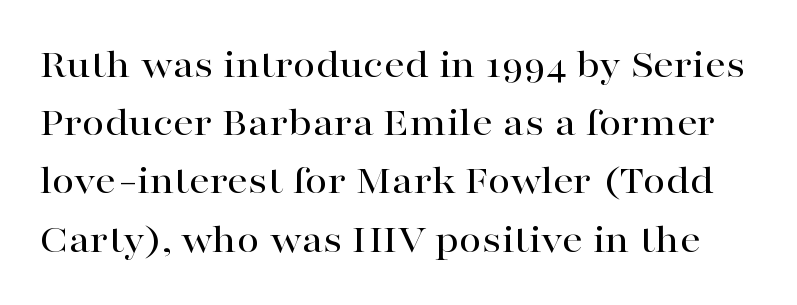
Yep, those are serifs on the letters. Letters rest on an invisible, unmarked baseline. You could call the tracking neutral — neither tight nor loose. Unlike italic type, these characters show no tilt at all.
